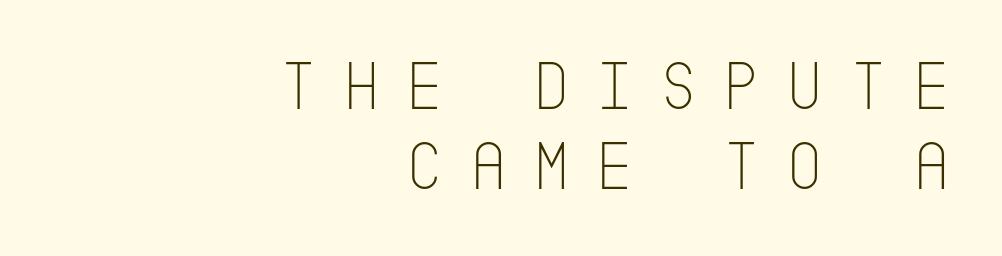
Q: Is the text bold? A: No.
Q: Is the text italic (slanted)? A: No, it is upright.
Q: Is the typeface a serif or a sans-serif typeface? A: Sans-serif.
Q: Is the text underlined? A: No.
Q: How is the paragraph aligned? A: Right-aligned.
Q: Is the spacing between letters normal or unusually wide? A: Unusually wide.
Q: Is the spacing between lines tight, normal or loose? A: Tight.
Q: Width (condensed, normal, or wide)? A: Condensed.
Q: Stroke contrast? A: Low.
Q: x-height? A: Large.
